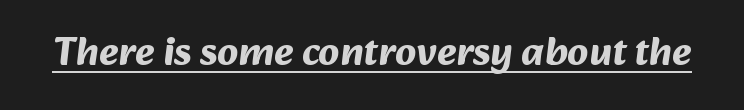
The image shows 41 px bold sans-serif type; set normal letter spacing, underlined; medium stroke contrast and a medium x-height.
